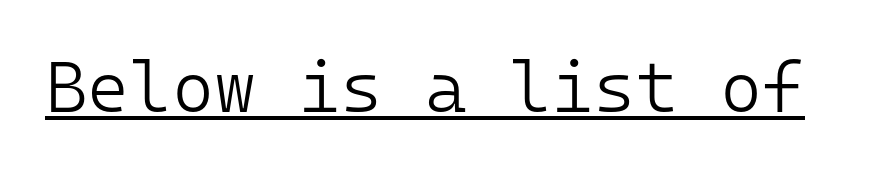
The image shows 72 px light sans-serif type, upright, monospaced; set normal letter spacing, underlined; low stroke contrast and a medium x-height.
